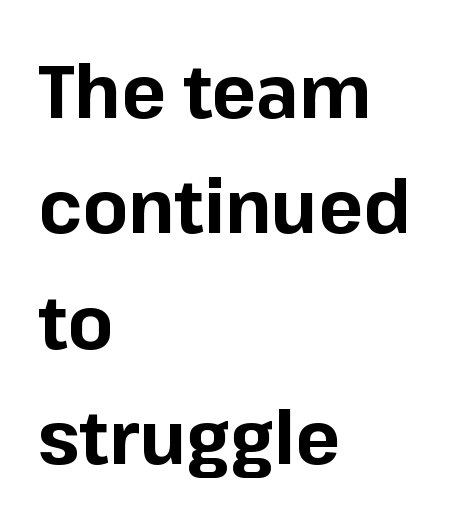
The image shows 74 px bold sans-serif type, upright; set left-aligned, normal line spacing (1.56x), normal letter spacing, not underlined; low stroke contrast and a medium x-height.
